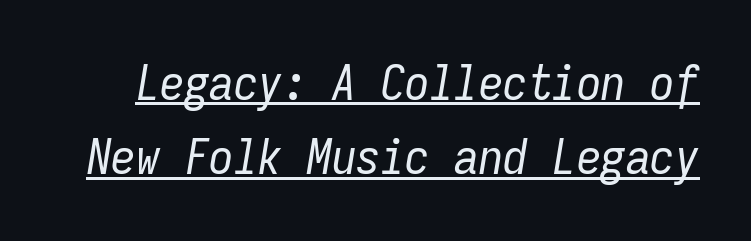
Q: Is the text bold? A: No.
Q: Is the text italic (slanted)? A: Yes, it leans right by about 9 degrees.
Q: Is the text underlined? A: Yes.
Q: Is the spacing between letters normal or unusually wide? A: Normal.
Q: Is the spacing between lines tight, normal or loose? A: Normal.
Q: Width (condensed, normal, or wide)? A: Condensed.
Q: Stroke contrast? A: Low.
Q: x-height? A: Medium.
Q: Monospaced? A: Yes.
